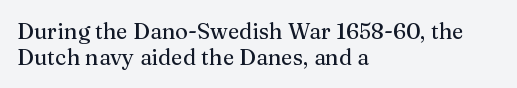
{"italic": "no", "underline": "no", "align": "left", "line_spacing_ratio": 1.17, "letter_spacing": "normal", "letter_spacing_em": 0.0, "glyph_px": 22}
